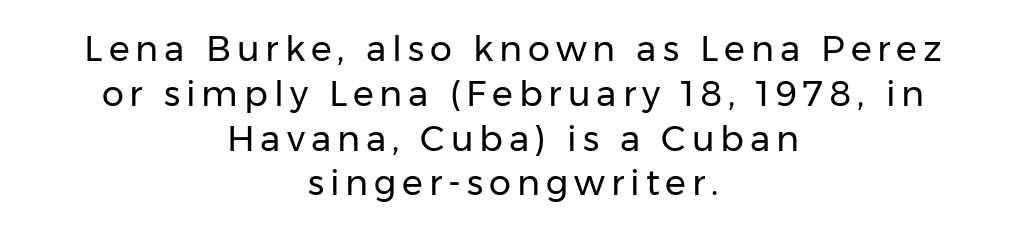
The image shows 35 px regular-weight sans-serif type, upright; set centered, normal line spacing (1.28x), not underlined; low stroke contrast and a medium x-height.
